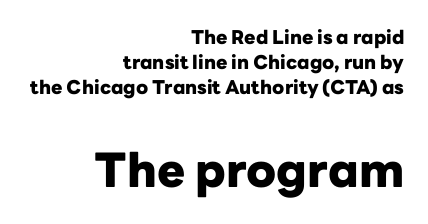
Q: Is the text bold? A: Yes.
Q: Is the text italic (slanted)? A: No, it is upright.
Q: Is the typeface a serif or a sans-serif typeface? A: Sans-serif.
Q: Is the text underlined? A: No.
Q: How is the paragraph aligned? A: Right-aligned.
Q: Is the spacing between letters normal or unusually wide? A: Normal.
Q: Is the spacing between lines tight, normal or loose? A: Normal.
Q: Which block of text is set in a larger size, the first (top) or the second (bottom)? A: The second (bottom) one.
Q: Width (condensed, normal, or wide)? A: Normal.
Q: Stroke contrast? A: Low.
Q: x-height? A: Medium.
Q: Monospaced? A: No.
